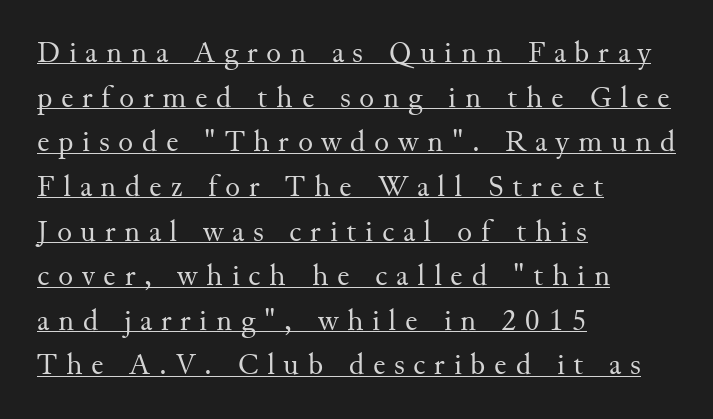
The characters are drawn with everyday or finer stroke widths. Summary of vertical rhythm: regular, with standard interline spacing. The typesetter has applied underlining to the passage shown. The letters are spread apart with noticeably loose tracking. Every row of glyphs begins at an identical x-position on the left. Every character sits straight up, as roman type does.
